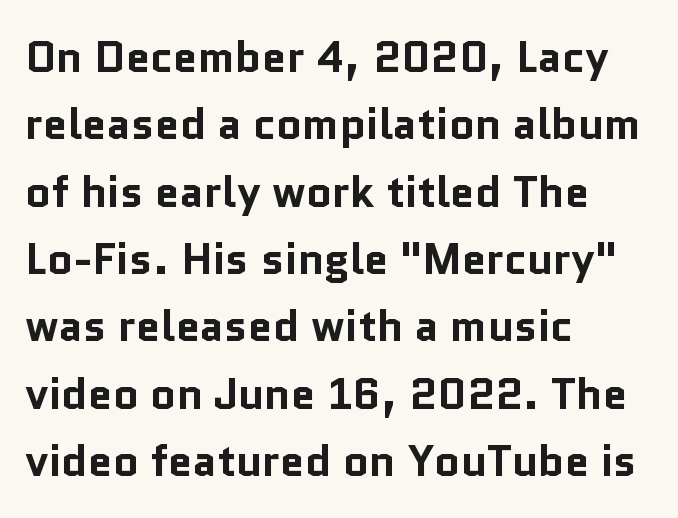
{"serif": "no", "italic": "no", "bold": "yes", "weight": "bold", "width": "normal", "stroke_contrast": "low", "x_height": "medium", "monospaced": "no", "underline": "no", "align": "left", "line_spacing": "normal", "line_spacing_ratio": 1.53, "letter_spacing": "normal", "letter_spacing_em": 0.0, "glyph_px": 44}
